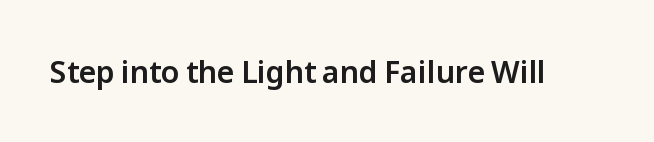
Rendered with straight, roman letterforms. Clear beneath every line of the passage. Short note: letters normally spaced. The letters advance in unequal steps, a hallmark of proportional type.
